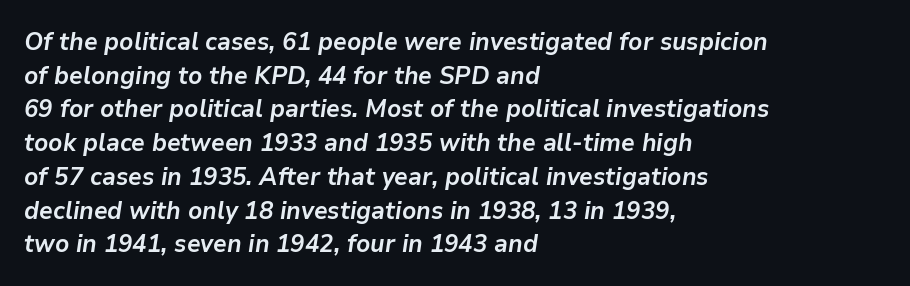
Q: Is the text bold? A: Yes.
Q: Is the text italic (slanted)? A: Yes, it leans right by about 9 degrees.
Q: Is the text underlined? A: No.
Q: How is the paragraph aligned? A: Left-aligned.
Q: Is the spacing between letters normal or unusually wide? A: Normal.
Q: Is the spacing between lines tight, normal or loose? A: Normal.
